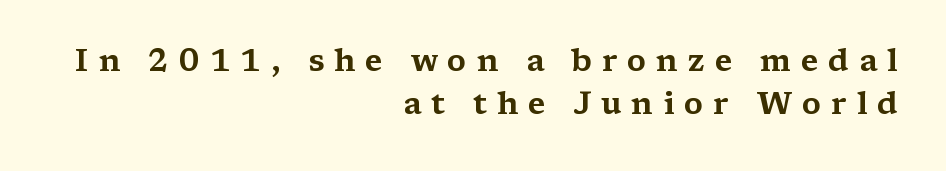
The image shows 31 px wide serif type, upright; set right-aligned, normal line spacing (1.38x), unusually wide letter spacing (+0.32 em), not underlined; medium stroke contrast and a medium x-height.
